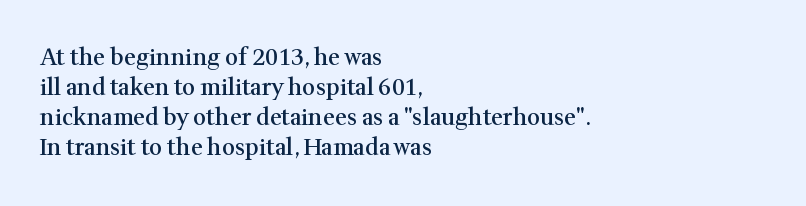
How are the letters spaced? Ordinarily, with no added tracking. Ordinary non-slanted type is in use. Notice the strokes are somewhat thickened but not fully heavy: this is a semibold. Descenders are the only things crossing below the line.
